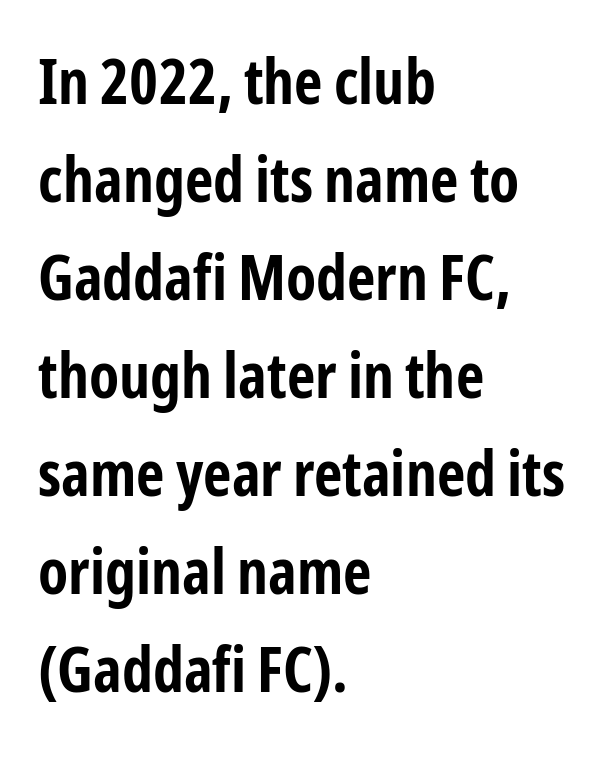
Short note: letters normally spaced. Every row of glyphs begins at an identical x-position on the left. Characters remain perfectly vertical along every line. Glance below the letters and you will spot only blank space.
